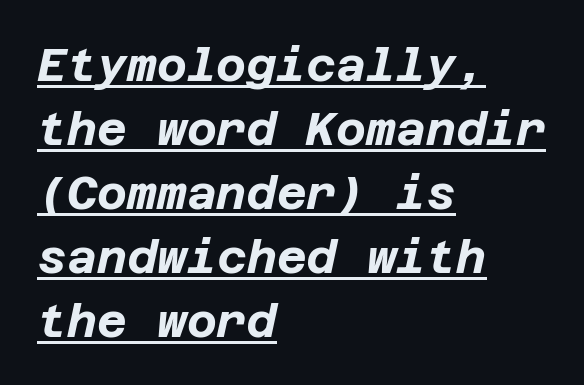
{"italic": "yes", "lean": "right", "slant_degrees": 12, "bold": "yes", "weight": "bold", "width": "normal", "stroke_contrast": "low", "x_height": "large", "underline": "yes", "align": "left", "line_spacing": "normal", "line_spacing_ratio": 1.39, "letter_spacing": "normal", "letter_spacing_em": 0.0, "glyph_px": 46}
